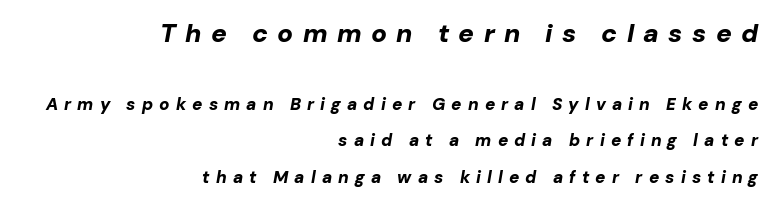
Q: Is the text bold? A: Yes.
Q: Is the text italic (slanted)? A: Yes, it leans right by about 10 degrees.
Q: Is the text underlined? A: No.
Q: How is the paragraph aligned? A: Right-aligned.
Q: Is the spacing between letters normal or unusually wide? A: Unusually wide.
Q: Is the spacing between lines tight, normal or loose? A: Loose.
Q: Which block of text is set in a larger size, the first (top) or the second (bottom)? A: The first (top) one.
